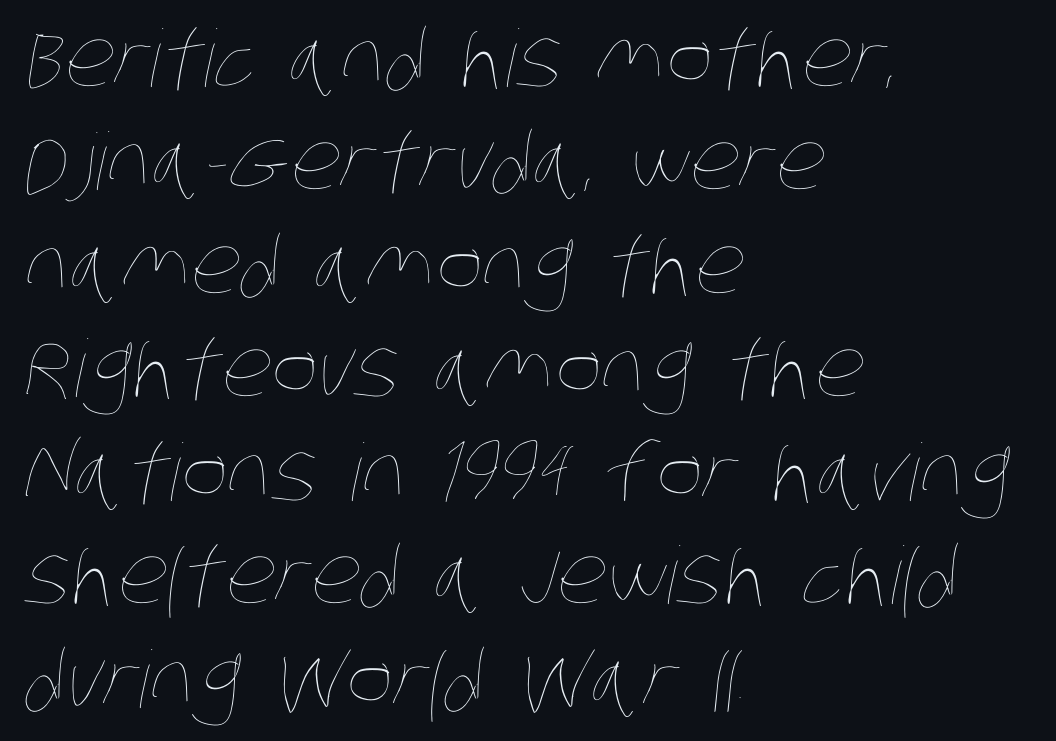
{"bold": "no", "weight": "thin", "width": "condensed", "stroke_contrast": "low", "x_height": "large", "monospaced": "no", "underline": "no", "align": "left", "line_spacing": "normal", "line_spacing_ratio": 1.31, "letter_spacing": "normal", "letter_spacing_em": 0.0, "glyph_px": 79}
